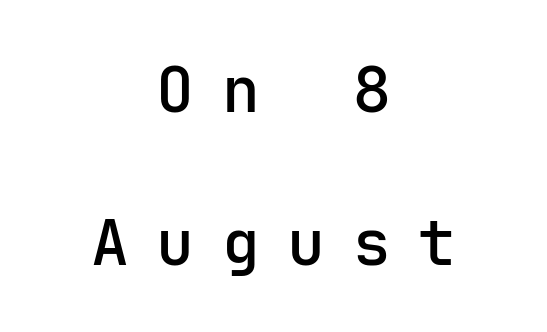
Each word looks stretched out because of the extra space between its letters. Decoration check: the copy has no underline. The type sits square on the baseline with zero lean. Casual observation: everything's sitting right in the middle. Does the type have serifs? No, each stem ends abruptly.
